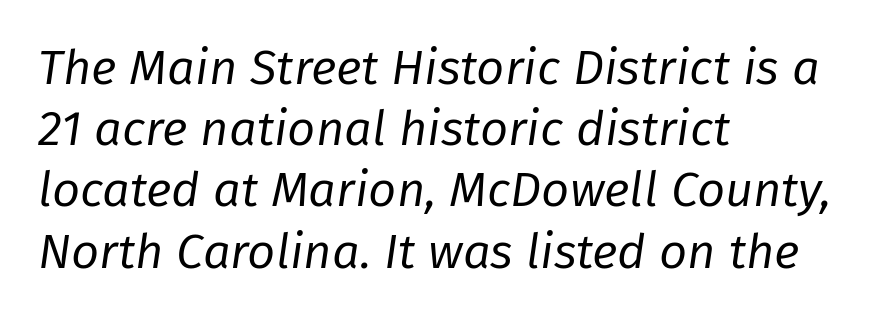
The image shows 49 px regular-weight type, italic (leaning right); set left-aligned, normal line spacing (1.25x), normal letter spacing, not underlined; low stroke contrast and a medium x-height.
